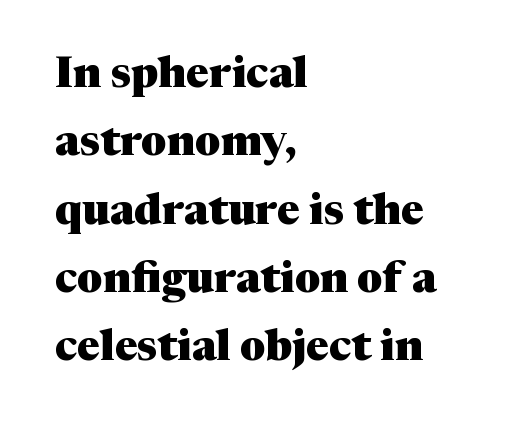
{"serif": "yes", "italic": "no", "bold": "yes", "weight": "heavy", "width": "normal", "stroke_contrast": "medium", "x_height": "medium", "monospaced": "no", "underline": "no", "align": "left", "line_spacing": "normal", "line_spacing_ratio": 1.59, "letter_spacing": "normal", "letter_spacing_em": 0.0, "glyph_px": 43}
